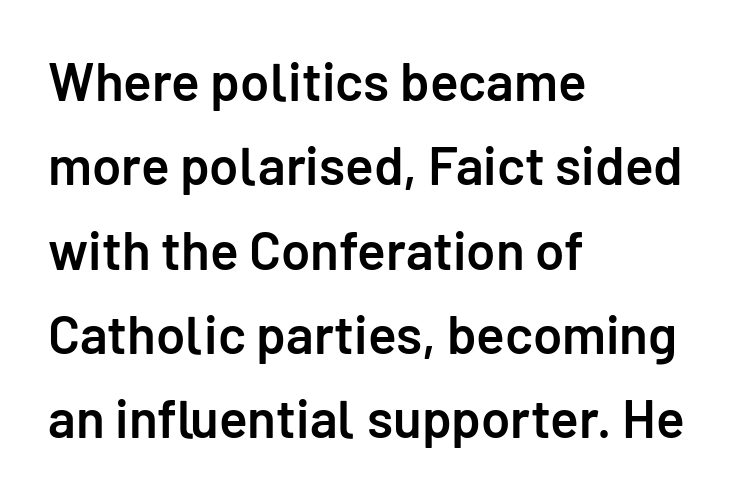
The image shows 53 px semibold sans-serif type, upright; set left-aligned, normal line spacing (1.59x), normal letter spacing, not underlined; low stroke contrast and a medium x-height.
